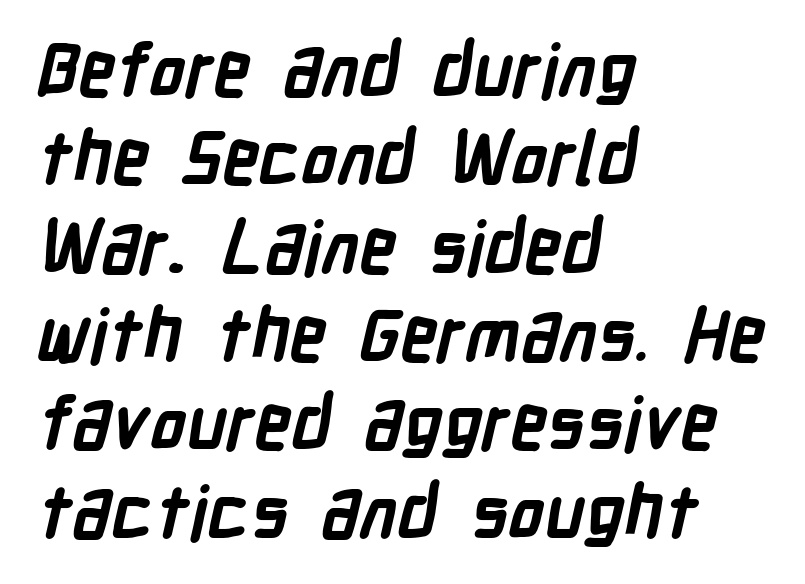
The image shows 73 px semibold, condensed sans-serif type; set left-aligned, line spacing 1.21x, normal letter spacing, not underlined; low stroke contrast and a medium x-height.
